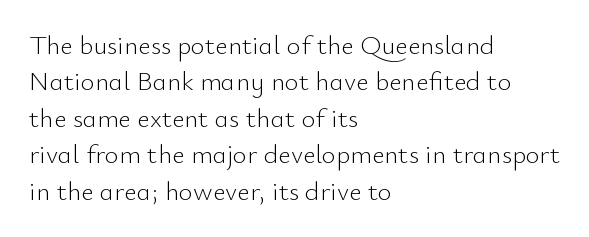
Q: Is the text bold? A: No.
Q: Is the text italic (slanted)? A: No, it is upright.
Q: Is the text underlined? A: No.
Q: How is the paragraph aligned? A: Left-aligned.
Q: Is the spacing between letters normal or unusually wide? A: Normal.
Q: Is the spacing between lines tight, normal or loose? A: Normal.
